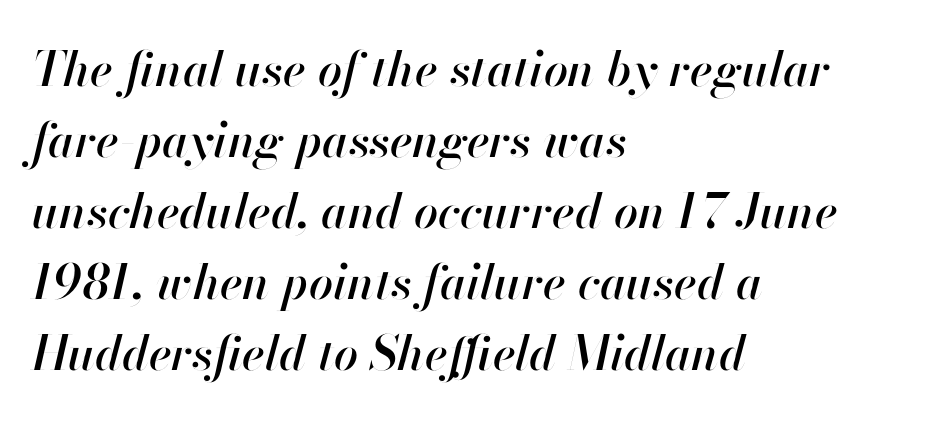
The image shows 48 px text type, italic (leaning right); set left-aligned, normal line spacing (1.48x), normal letter spacing, not underlined; high stroke contrast and a small x-height.
